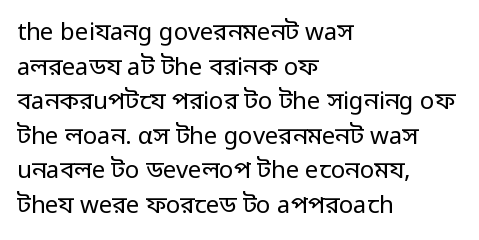
Q: Is the text bold? A: No.
Q: Is the text italic (slanted)? A: No, it is upright.
Q: Is the text underlined? A: No.
Q: How is the paragraph aligned? A: Left-aligned.
Q: Is the spacing between letters normal or unusually wide? A: Normal.
Q: Is the spacing between lines tight, normal or loose? A: Normal.
